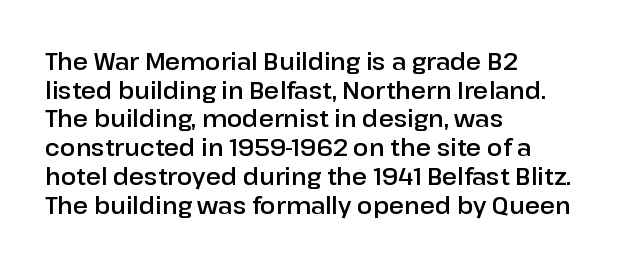
Quick note: not italic, upright. The letters sit at their default tracking, neither squeezed nor spread. The space between consecutive lines is moderate. This sample is left-justified, so line endings fall wherever the words run out. The string is rendered with underlining switched off.
